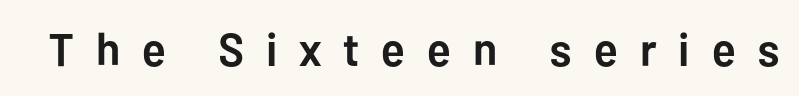
Any mark beneath the type? The region is blank. Strong, thick strokes mark this as bold type. Does the type have serifs? No, each stem ends abruptly. Is the letter spacing exaggerated? Yes — the characters are pushed far apart. Designer's note — italics off, roman on.
